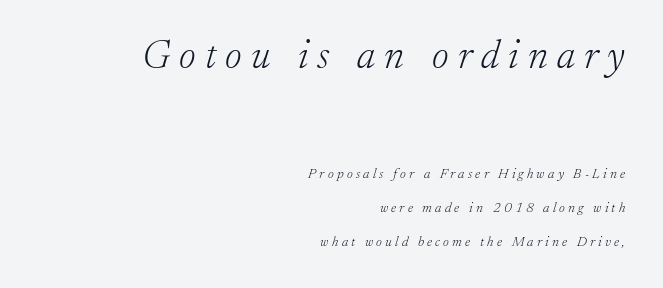
How are the letters spaced? Widely, with obvious added tracking. The setting favours the right margin, as signatures and pull-quotes sometimes do. Note the varied advance widths — an 'i' is clearly narrower than an 'm'. In terms of letterform style, serifs are clearly present.
